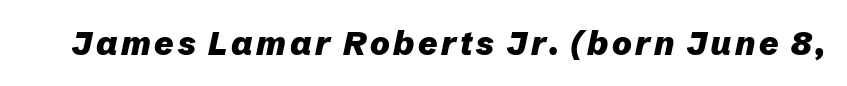
{"italic": "yes", "lean": "right", "slant_degrees": 12, "bold": "yes", "weight": "heavy", "width": "normal", "stroke_contrast": "low", "x_height": "medium", "monospaced": "no", "underline": "no", "glyph_px": 33}
